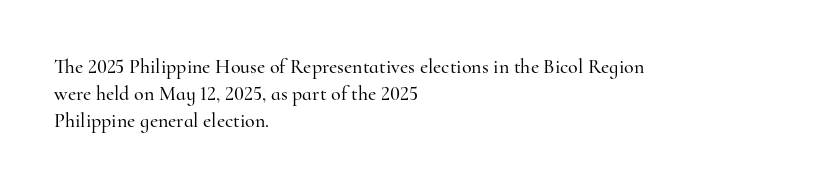
Q: Is the text italic (slanted)? A: No, it is upright.
Q: Is the text underlined? A: No.
Q: How is the paragraph aligned? A: Left-aligned.
Q: Is the spacing between letters normal or unusually wide? A: Normal.
Q: Is the spacing between lines tight, normal or loose? A: Normal.
